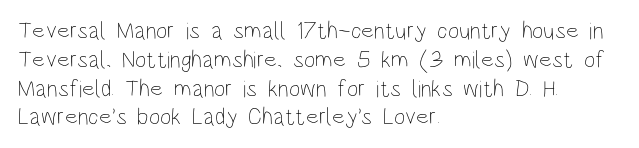
Horizontal alignment here is leftward, the default for most running prose. Is the stroke heavy? The answer is a plain regular-or-lighter. Posture: upright roman. The baseline area is clear. Between one letter and the next there's only the usual sliver of space.
